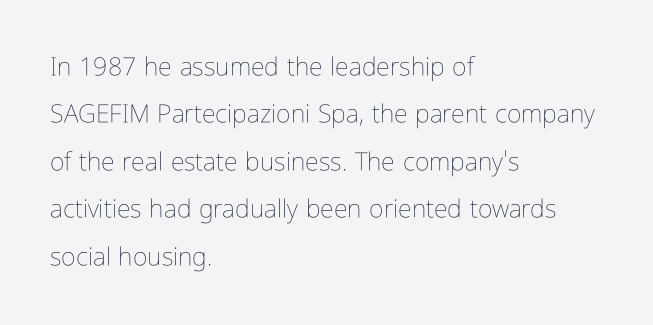
The image shows 25 px text type, upright; set left-aligned, loose line spacing (1.9x), normal letter spacing, not underlined.
